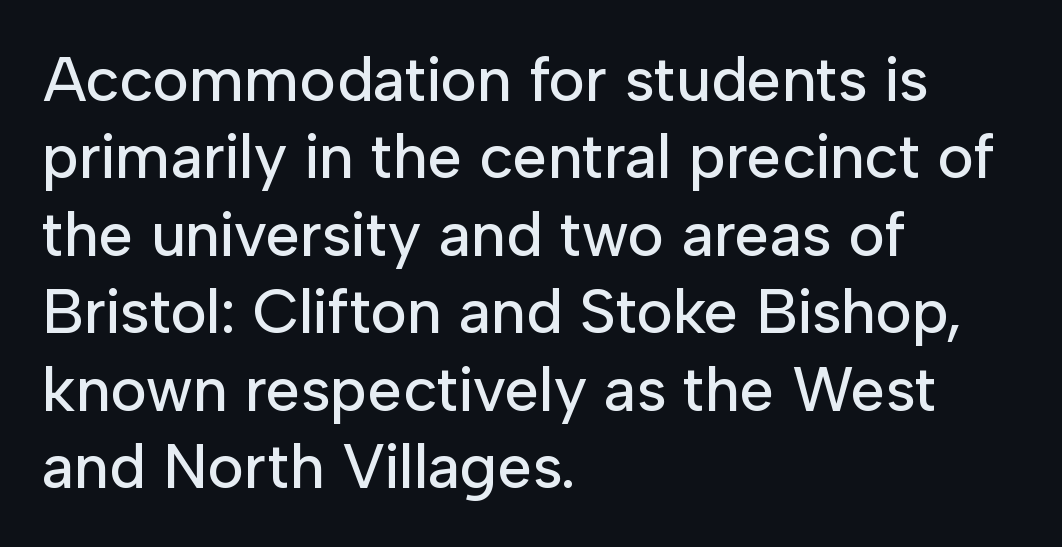
Q: Is the text italic (slanted)? A: No, it is upright.
Q: Is the typeface a serif or a sans-serif typeface? A: Sans-serif.
Q: Is the text underlined? A: No.
Q: How is the paragraph aligned? A: Left-aligned.
Q: Is the spacing between letters normal or unusually wide? A: Normal.
Q: Is the spacing between lines tight, normal or loose? A: Normal.
Q: Width (condensed, normal, or wide)? A: Normal.
Q: Stroke contrast? A: Low.
Q: x-height? A: Medium.
Q: Monospaced? A: No.
